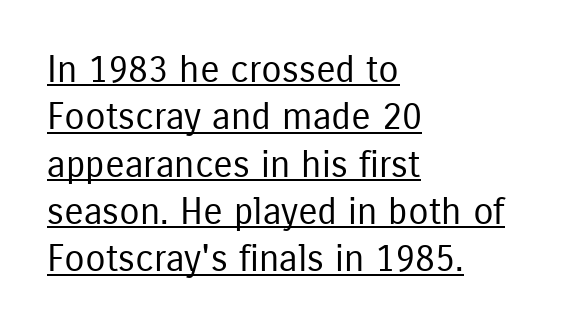
Q: Is the text bold? A: No.
Q: Is the text italic (slanted)? A: No, it is upright.
Q: Is the typeface a serif or a sans-serif typeface? A: Sans-serif.
Q: Is the text underlined? A: Yes.
Q: How is the paragraph aligned? A: Left-aligned.
Q: Is the spacing between letters normal or unusually wide? A: Normal.
Q: Is the spacing between lines tight, normal or loose? A: Normal.
Q: Width (condensed, normal, or wide)? A: Condensed.
Q: Stroke contrast? A: Low.
Q: x-height? A: Medium.
Q: Monospaced? A: No.
